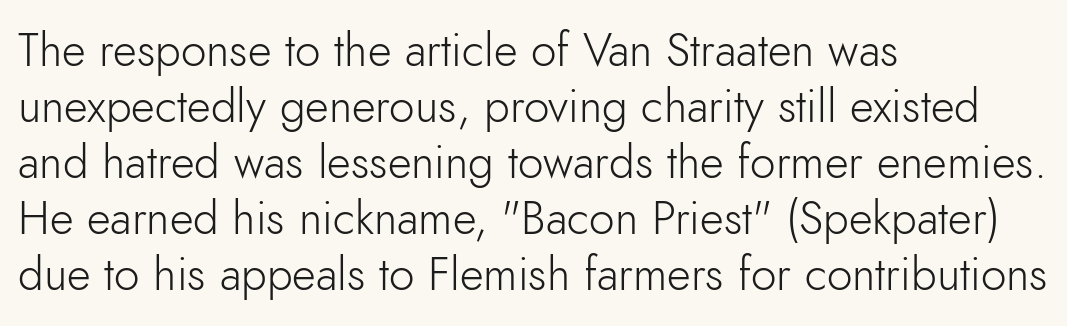
Looks like regular typesetting: each glyph gets only the width it needs. Nothing unusual about the tracking: characters are spaced as the font intends. Style check: upright. The glyphs are unaccompanied by any horizontal stroke below them. Casual observation: everything's shoved over to the left.
